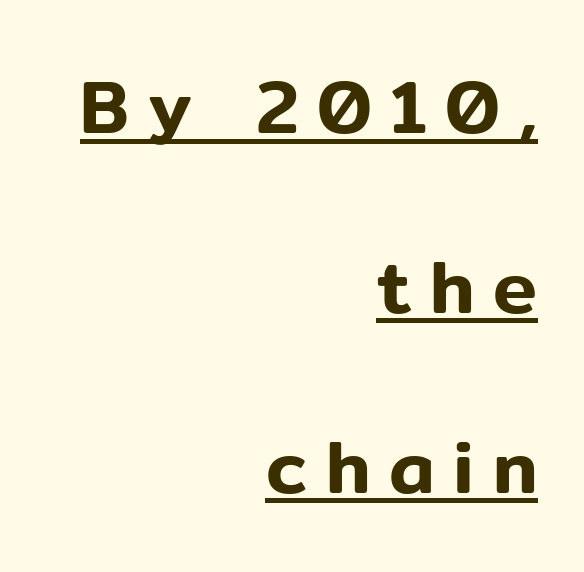
I'd call this a sans setting — the letters go barefoot. Baseline-to-baseline distance is far greater than the letter height. The typesetter has applied underlining to the passage shown. This sample uses expanded letter spacing, leaving extra air between glyphs. Spacing verdict: proportional, widths tailored to each character. It's the straight-up-and-down kind of type.
